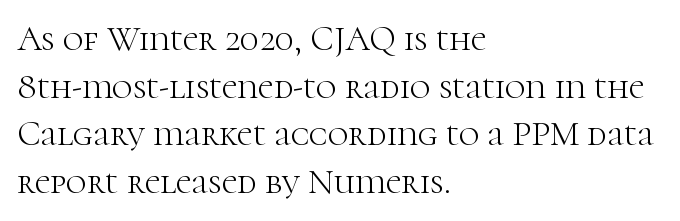
The image shows 35 px light serif type, upright; set left-aligned, normal line spacing (1.36x), normal letter spacing, not underlined; high stroke contrast and a medium x-height.
